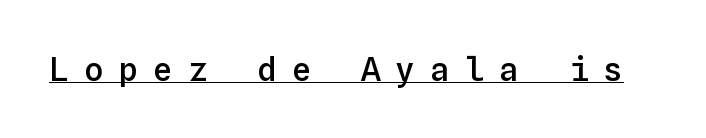
Q: Is the text bold? A: Semi-bold.
Q: Is the text italic (slanted)? A: No, it is upright.
Q: Is the text underlined? A: Yes.
Q: Is the spacing between letters normal or unusually wide? A: Unusually wide.
Q: Width (condensed, normal, or wide)? A: Normal.
Q: Stroke contrast? A: Low.
Q: x-height? A: Medium.
Q: Monospaced? A: Yes.
